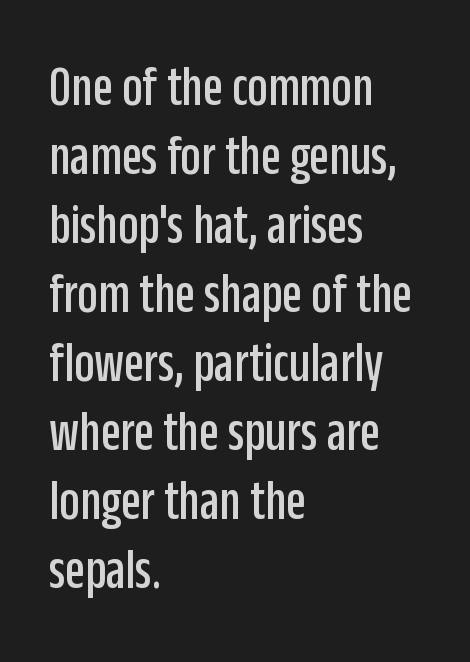
{"serif": "no", "italic": "no", "width": "condensed", "stroke_contrast": "low", "x_height": "large", "monospaced": "no", "underline": "no", "align": "left", "line_spacing_ratio": 1.21, "letter_spacing": "normal", "letter_spacing_em": 0.0, "glyph_px": 57}
